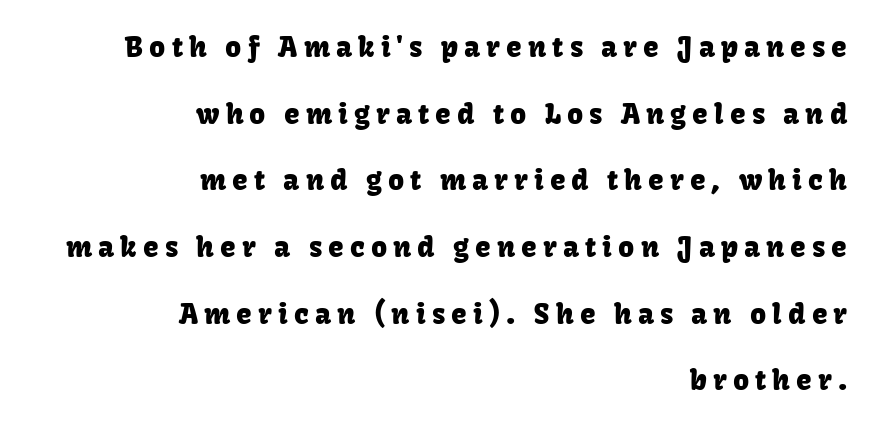
The image shows 28 px sans-serif type, upright; set right-aligned, loose line spacing (2.38x), unusually wide letter spacing (+0.22 em), not underlined; low stroke contrast and a medium x-height.
